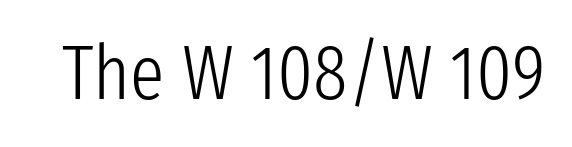
Decoration check: the copy has no underline. The lettering stays uniformly vertical, giving the passage a roman look. Spacing verdict: proportional, widths tailored to each character. The tracking reads as untouched default to a designer's eye.
